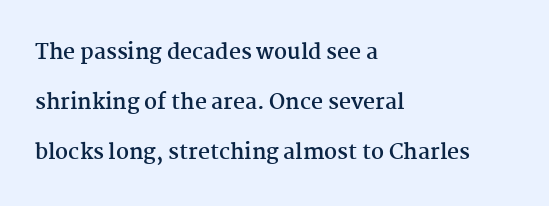
{"italic": "no", "bold": "yes", "underline": "no", "align": "left", "line_spacing": "loose", "line_spacing_ratio": 2.37, "letter_spacing": "normal", "letter_spacing_em": 0.0, "glyph_px": 21}
